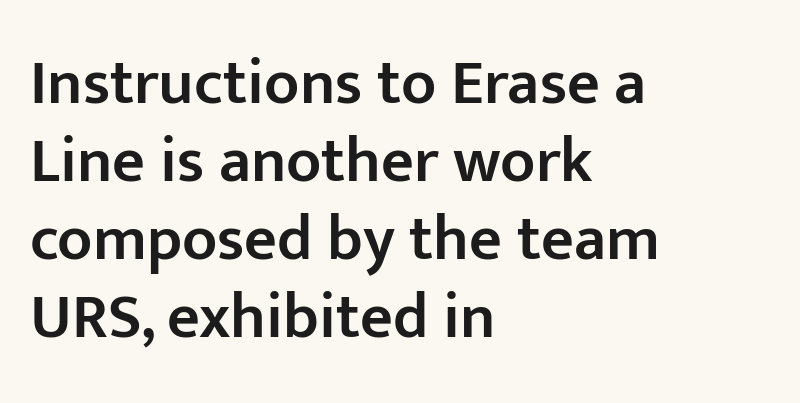
Serifs: no, the terminals of the letterforms are clean. These lines are rendered in a variable-pitch font. The sample has been set in demibold, a notch under bold. The area under the type is left untouched.
